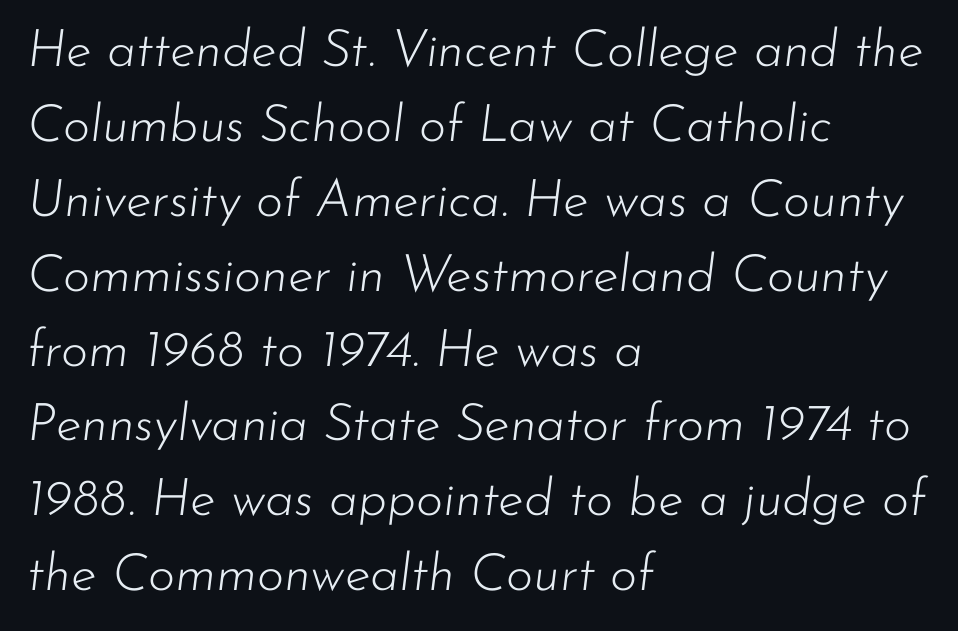
Q: Is the text bold? A: No.
Q: Is the text italic (slanted)? A: Yes, it leans right by about 7 degrees.
Q: Is the text underlined? A: No.
Q: How is the paragraph aligned? A: Left-aligned.
Q: Is the spacing between letters normal or unusually wide? A: Normal.
Q: Is the spacing between lines tight, normal or loose? A: Normal.
Q: Width (condensed, normal, or wide)? A: Normal.
Q: Stroke contrast? A: Low.
Q: x-height? A: Small.
Q: Monospaced? A: No.
